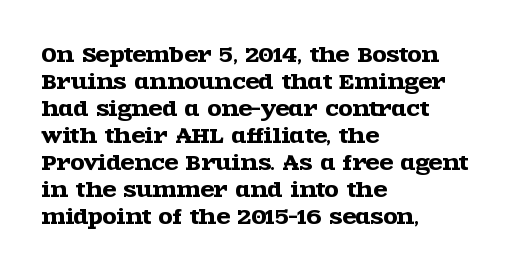
Q: Is the text italic (slanted)? A: No, it is upright.
Q: Is the text underlined? A: No.
Q: How is the paragraph aligned? A: Left-aligned.
Q: Is the spacing between letters normal or unusually wide? A: Normal.
Q: Is the spacing between lines tight, normal or loose? A: Normal.
